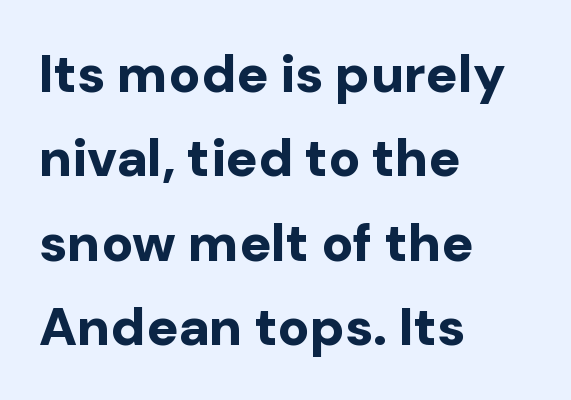
Compared with a centered layout, this one pins lines to the left instead. Rendered with straight, roman letterforms. The face used here is proportionally spaced, like ordinary book or web type. Does extra space separate the letters? No, they use regular spacing. Rule under the text: the space is simply empty.
